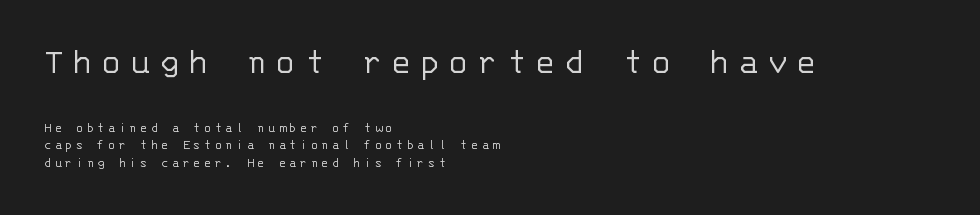
Q: Is the text bold? A: No.
Q: Is the text italic (slanted)? A: No, it is upright.
Q: Is the typeface a serif or a sans-serif typeface? A: Sans-serif.
Q: Is the text underlined? A: No.
Q: How is the paragraph aligned? A: Left-aligned.
Q: Is the spacing between letters normal or unusually wide? A: Unusually wide.
Q: Which block of text is set in a larger size, the first (top) or the second (bottom)? A: The first (top) one.
Q: Width (condensed, normal, or wide)? A: Normal.
Q: Stroke contrast? A: Low.
Q: x-height? A: Large.
Q: Monospaced? A: Yes.
